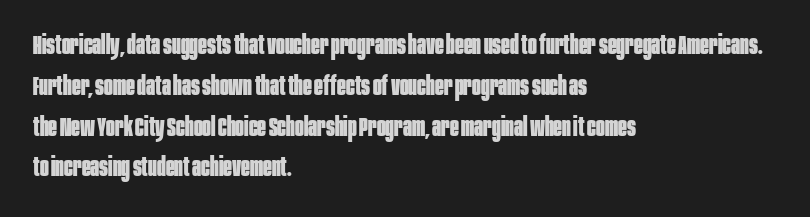
The image shows 26 px bold type, upright; set left-aligned, normal line spacing (1.57x), normal letter spacing, not underlined.
